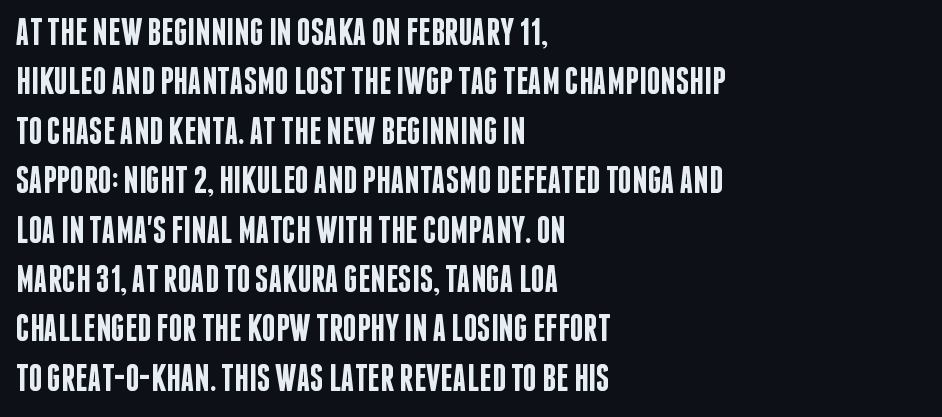
The image shows 38 px semibold, condensed sans-serif type, upright; set left-aligned, normal line spacing (1.3x), normal letter spacing, not underlined; low stroke contrast and a large x-height.
